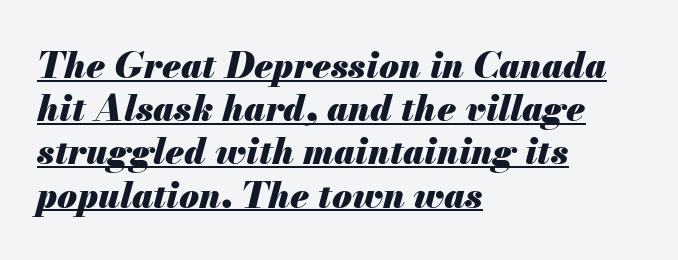
The face used here has a pronounced slope to its letters. In terms of letterspacing, this is plain default setting. The passage shown is underscored from start to finish. These lines are rendered in a variable-pitch font. Every row of glyphs begins at an identical x-position on the left.
